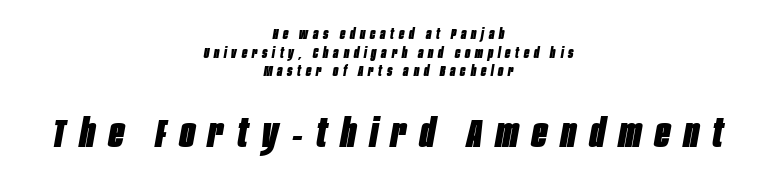
Q: Is the text bold? A: Yes.
Q: Is the text italic (slanted)? A: Yes, it leans right by about 10 degrees.
Q: Is the text underlined? A: No.
Q: How is the paragraph aligned? A: Centered.
Q: Is the spacing between letters normal or unusually wide? A: Unusually wide.
Q: Is the spacing between lines tight, normal or loose? A: Normal.
Q: Which block of text is set in a larger size, the first (top) or the second (bottom)? A: The second (bottom) one.
Q: Width (condensed, normal, or wide)? A: Condensed.
Q: Stroke contrast? A: Low.
Q: x-height? A: Large.
Q: Monospaced? A: No.
